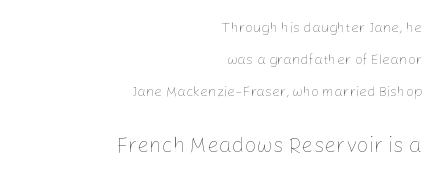
Q: Is the text bold? A: No.
Q: Is the text italic (slanted)? A: No, it is upright.
Q: Is the text underlined? A: No.
Q: How is the paragraph aligned? A: Right-aligned.
Q: Is the spacing between letters normal or unusually wide? A: Normal.
Q: Is the spacing between lines tight, normal or loose? A: Loose.
Q: Which block of text is set in a larger size, the first (top) or the second (bottom)? A: The second (bottom) one.
